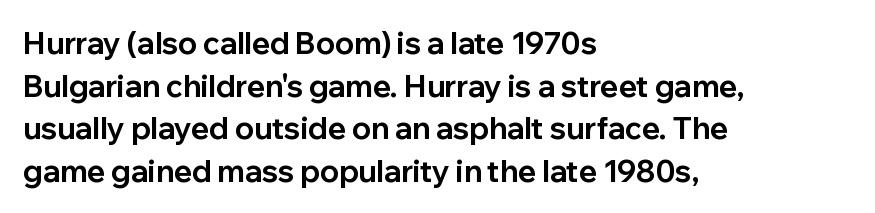
A dark, heavy texture on the line: the type is bold. Visually the block forms a straight wall on the left and a jagged coastline on the right. This rendering leaves character spacing at its baseline value. Think of a printed novel: that variable character pitch is what you see here. Rule under the text: the space is simply empty.
